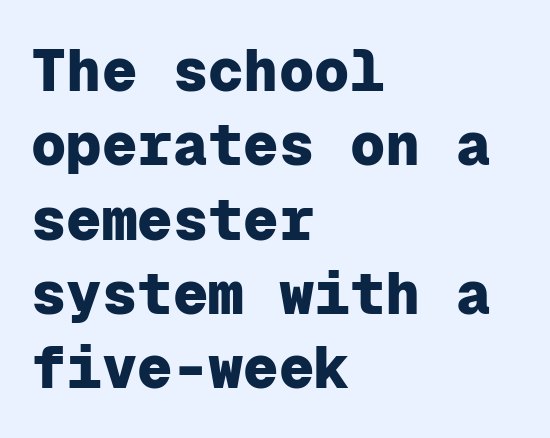
Classification — sans serif. You'd pick this weight for a headline — it's a proper bold. The rows are spaced the way most documents space them. This sample has the even, mechanical cadence of fixed-width lettering.
